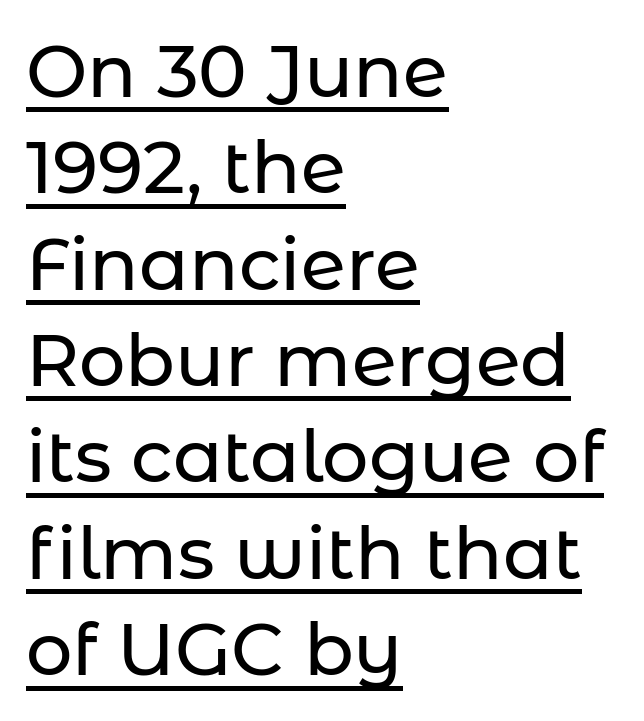
The image shows 73 px sans-serif type, upright; set left-aligned, normal line spacing (1.32x), normal letter spacing, underlined; low stroke contrast and a medium x-height.
